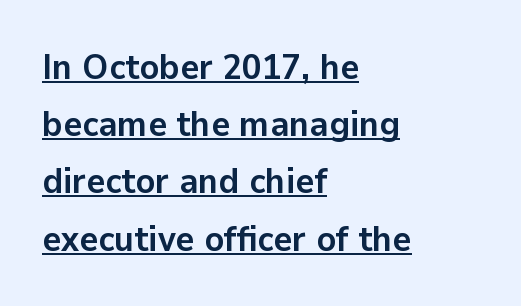
The image shows 36 px semibold sans-serif type, upright; set left-aligned, normal line spacing (1.59x), normal letter spacing, underlined; low stroke contrast and a medium x-height.
